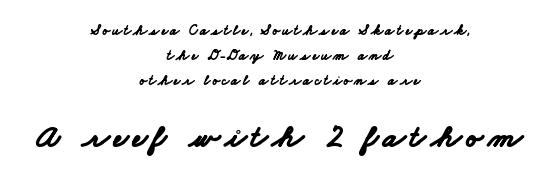
Q: Is the text bold? A: Yes.
Q: Is the typeface a serif or a sans-serif typeface? A: Sans-serif.
Q: Is the text underlined? A: No.
Q: How is the paragraph aligned? A: Centered.
Q: Which block of text is set in a larger size, the first (top) or the second (bottom)? A: The second (bottom) one.
Q: Width (condensed, normal, or wide)? A: Wide.
Q: Stroke contrast? A: Low.
Q: x-height? A: Small.
Q: Monospaced? A: No.
